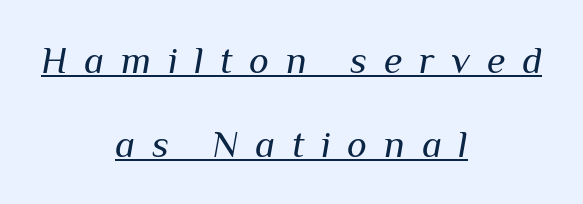
Looking at the ascenders, they clearly lean. There is plenty of visible air inserted between adjacent glyphs. Is this a fixed-width face? No — the glyphs have proportional, varying widths. A great deal of white space separates one row of letters from the next.
